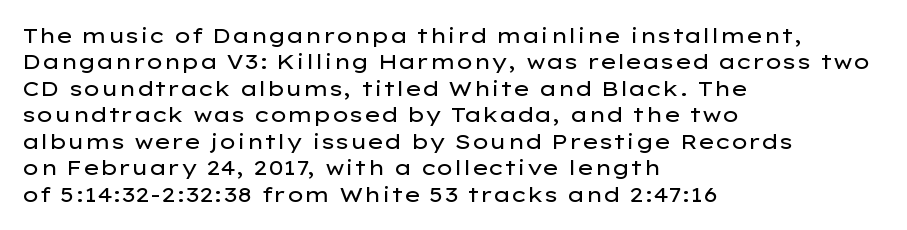
{"italic": "no", "bold": "no", "underline": "no", "align": "left", "line_spacing": "normal", "line_spacing_ratio": 1.26, "letter_spacing": "normal", "letter_spacing_em": 0.0, "glyph_px": 21}
